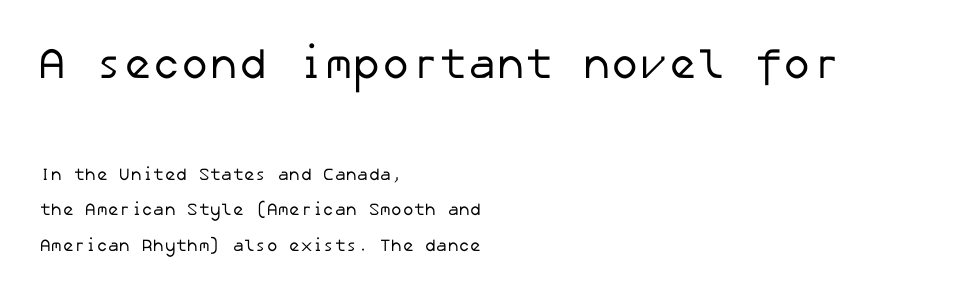
The line-height multiplier appears high, well above default. The compositor pushed each line to the left boundary. The typesetting does not lean heavy: it is not bold. Letters rest on an invisible, unmarked baseline. Are there feet on the stems? There aren't — it's a sans. The earlier block is typeset at a bigger size than the later block.
